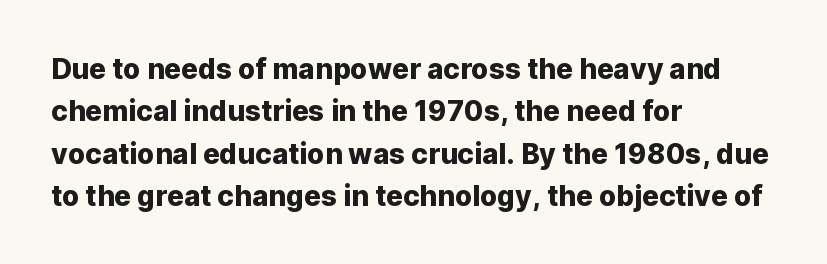
{"serif": "no", "italic": "no", "width": "normal", "stroke_contrast": "low", "x_height": "medium", "monospaced": "no", "underline": "no", "align": "left", "line_spacing": "normal", "line_spacing_ratio": 1.51, "letter_spacing": "normal", "letter_spacing_em": 0.0, "glyph_px": 28}
